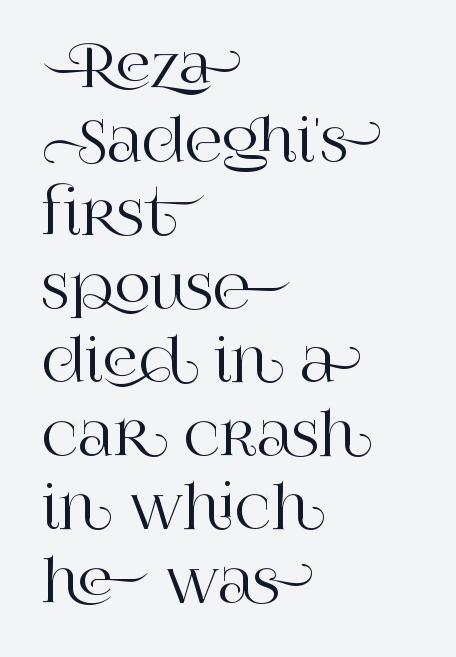
Caption: standard tracking, unaltered. Caption: multi-line text, flush left, ragged right. Style check: upright. Each letter keeps its own natural width here, so spacing adapts to shape.
